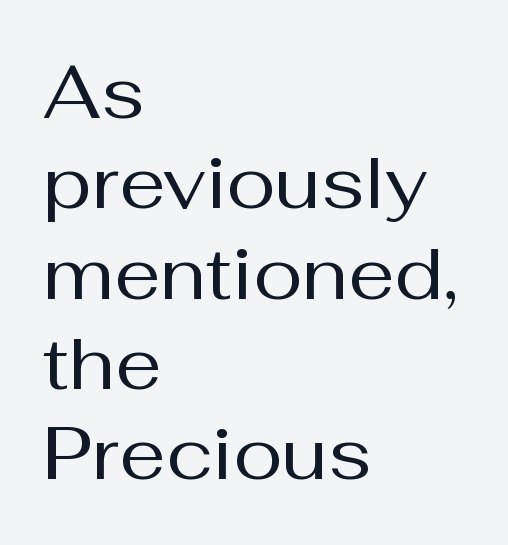
The image shows 74 px regular-weight sans-serif type, upright; set left-aligned, line spacing 1.22x, normal letter spacing, not underlined; medium stroke contrast and a medium x-height.
